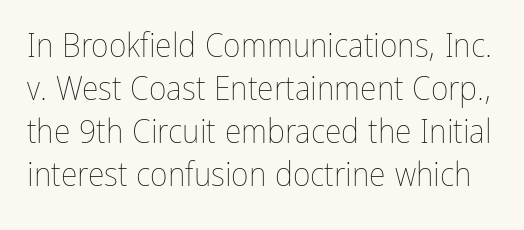
Lines of text with bare space underneath. Leading matches the norm, producing a regular column. Letter spacing: default. The lettering stays uniformly vertical, giving the passage a roman look. Each letter keeps its own natural width here, so spacing adapts to shape. Counters stay open thanks to moderate or lighter strokes.
